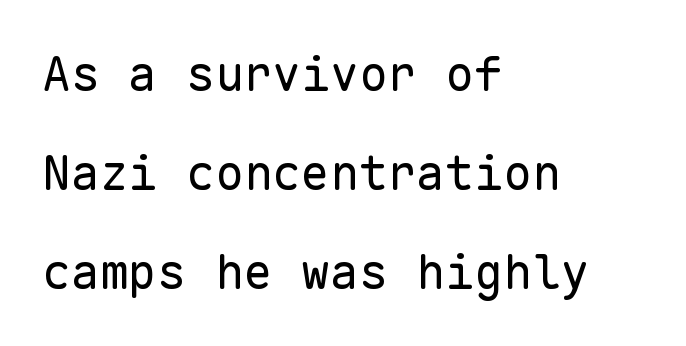
The image shows 48 px regular-weight sans-serif type, upright, monospaced; set left-aligned, loose line spacing (2.06x), normal letter spacing, not underlined; low stroke contrast and a medium x-height.
